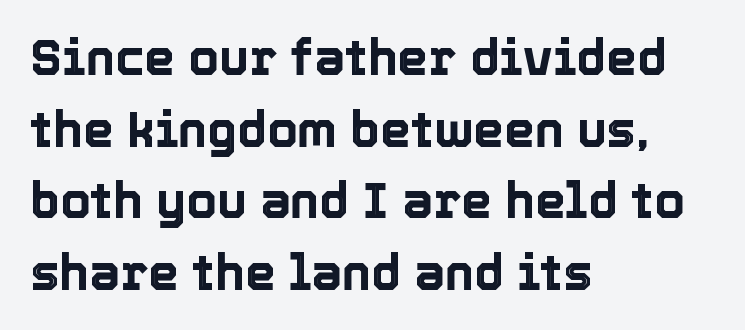
Q: Is the text italic (slanted)? A: No, it is upright.
Q: Is the text underlined? A: No.
Q: How is the paragraph aligned? A: Left-aligned.
Q: Is the spacing between letters normal or unusually wide? A: Normal.
Q: Is the spacing between lines tight, normal or loose? A: Normal.
Q: Width (condensed, normal, or wide)? A: Normal.
Q: x-height? A: Medium.
Q: Monospaced? A: No.
